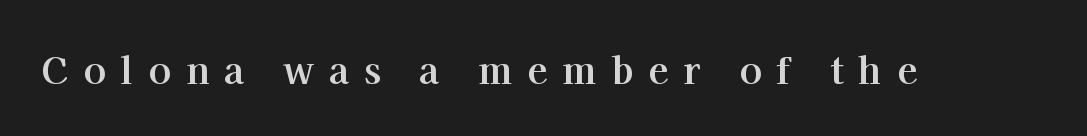
Q: Is the text bold? A: Yes.
Q: Is the text italic (slanted)? A: No, it is upright.
Q: Is the typeface a serif or a sans-serif typeface? A: Serif.
Q: Is the text underlined? A: No.
Q: Is the spacing between letters normal or unusually wide? A: Unusually wide.
Q: Width (condensed, normal, or wide)? A: Normal.
Q: Stroke contrast? A: High.
Q: x-height? A: Medium.
Q: Monospaced? A: No.
